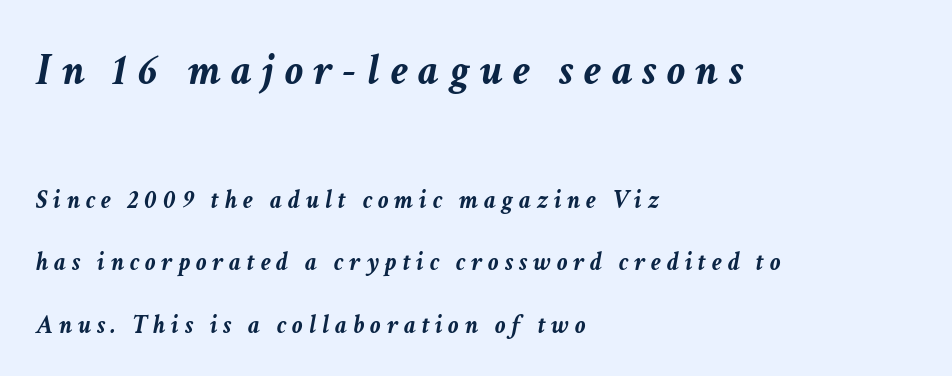
{"italic": "yes", "lean": "right", "slant_degrees": 11, "bold": "yes", "weight": "semibold", "width": "normal", "stroke_contrast": "low", "x_height": "medium", "monospaced": "no", "underline": "no", "align": "left", "line_spacing": "loose", "line_spacing_ratio": 2.4, "letter_spacing": "wide", "letter_spacing_em": 0.23, "larger_block": "first", "size_ratio": 1.73, "glyph_px": 45}
